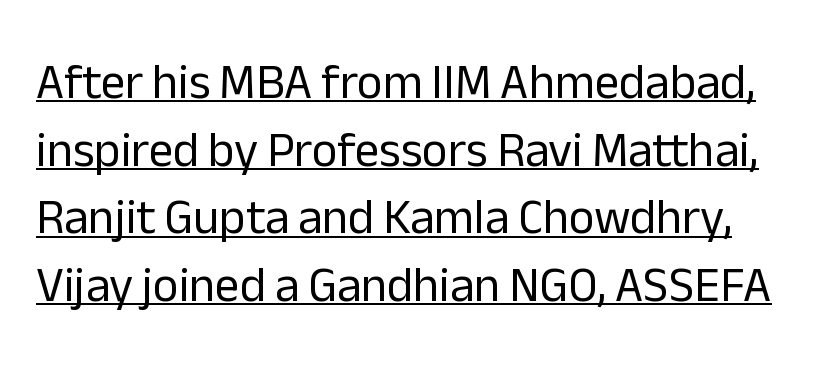
Is there an underline? Yes — a line sits under the letters. The letterforms sit at book weight or below. There is no visible air inserted between adjacent glyphs. Check where the strokes stop: nothing finishes them off — pure sans. Proportional: the letters do not fall into vertical columns. Quick note: not italic, upright.
